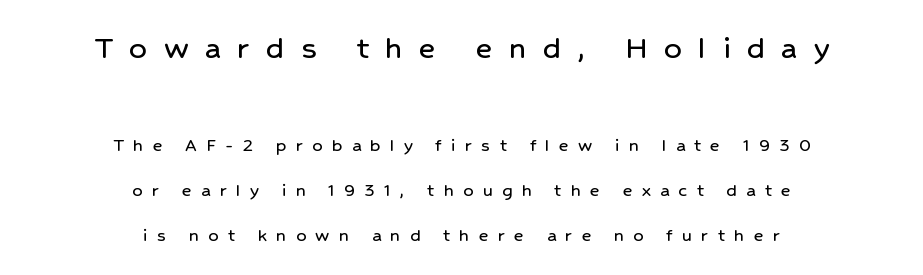
Q: Is the text italic (slanted)? A: No, it is upright.
Q: Is the typeface a serif or a sans-serif typeface? A: Sans-serif.
Q: Is the text underlined? A: No.
Q: How is the paragraph aligned? A: Centered.
Q: Is the spacing between letters normal or unusually wide? A: Unusually wide.
Q: Is the spacing between lines tight, normal or loose? A: Loose.
Q: Which block of text is set in a larger size, the first (top) or the second (bottom)? A: The first (top) one.
Q: Width (condensed, normal, or wide)? A: Normal.
Q: Stroke contrast? A: Low.
Q: x-height? A: Medium.
Q: Monospaced? A: No.
